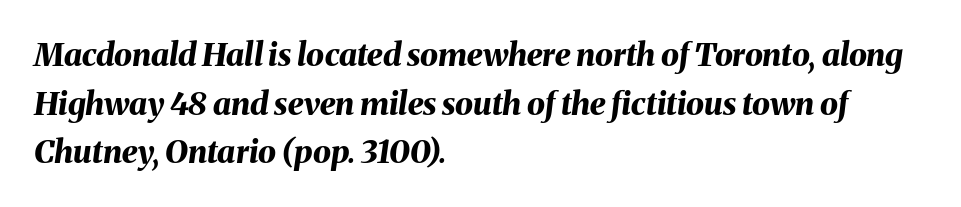
{"italic": "yes", "lean": "right", "slant_degrees": 8, "bold": "yes", "weight": "bold", "width": "normal", "stroke_contrast": "medium", "x_height": "medium", "monospaced": "no", "underline": "no", "align": "left", "line_spacing": "normal", "line_spacing_ratio": 1.52, "letter_spacing": "normal", "letter_spacing_em": 0.0, "glyph_px": 32}
